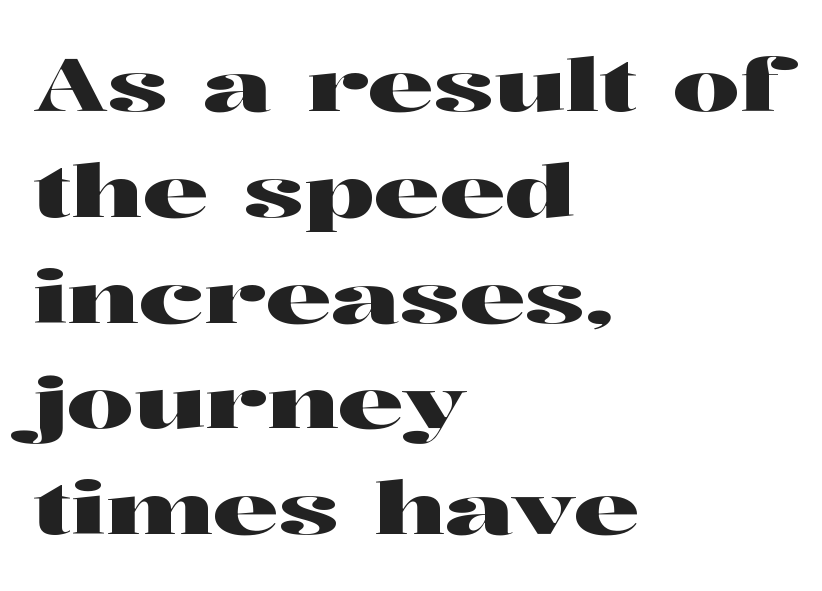
The image shows 74 px wide serif type, upright; set left-aligned, normal line spacing (1.43x), normal letter spacing, not underlined; high stroke contrast and a medium x-height.
